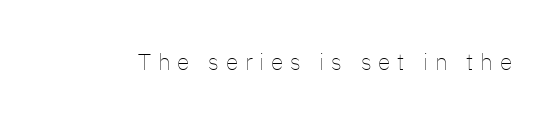
{"italic": "no", "bold": "no", "underline": "no", "letter_spacing": "wide", "letter_spacing_em": 0.29, "glyph_px": 23}
